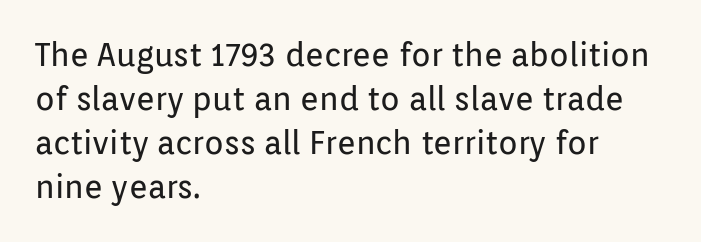
Words appear dense and cohesive because spacing is normal. Bold? No — there's no thickening of the strokes. Ordinary non-slanted type is in use. A typesetter would call this leading conventional body-copy spacing. The passage shown is typed in a proportional face where columns would drift. Type style note: lacks serifs.
